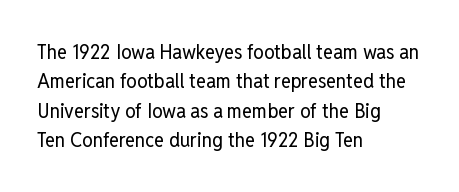
A clean baseline with only descenders dipping below it. If you drew a line through each stem, it would be perfectly vertical. Honestly, the row spacing looks completely unremarkable. Is this a heavy cut? Hardly; it is regular or lighter.
